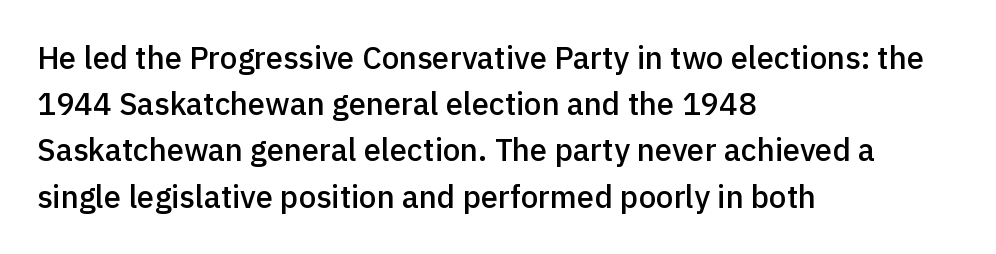
The image shows 31 px semibold sans-serif type, upright; set left-aligned, normal line spacing (1.49x), normal letter spacing, not underlined; a medium x-height.
